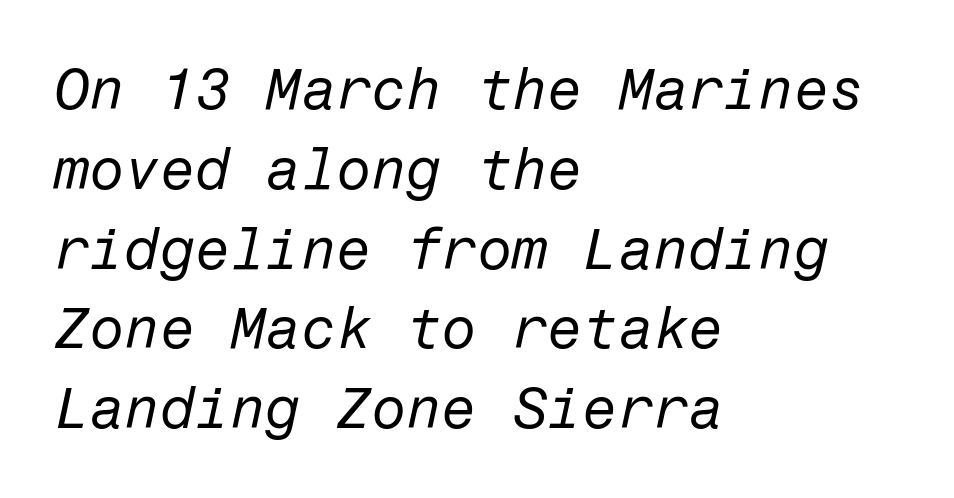
A classic flush-left, rag-right setting is used for this passage. The face used here is rendered with its standard letterfit. Baseline-to-baseline distance is the conventional proportion of letter height. The letters look calm and open, with moderate or lighter stems.
